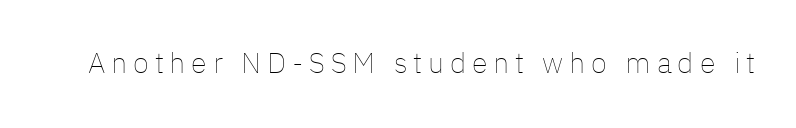
Q: Is the text bold? A: No.
Q: Is the text italic (slanted)? A: No, it is upright.
Q: Is the text underlined? A: No.
Q: Is the spacing between letters normal or unusually wide? A: Unusually wide.
Q: Width (condensed, normal, or wide)? A: Normal.
Q: Stroke contrast? A: Low.
Q: x-height? A: Medium.
Q: Monospaced? A: No.
